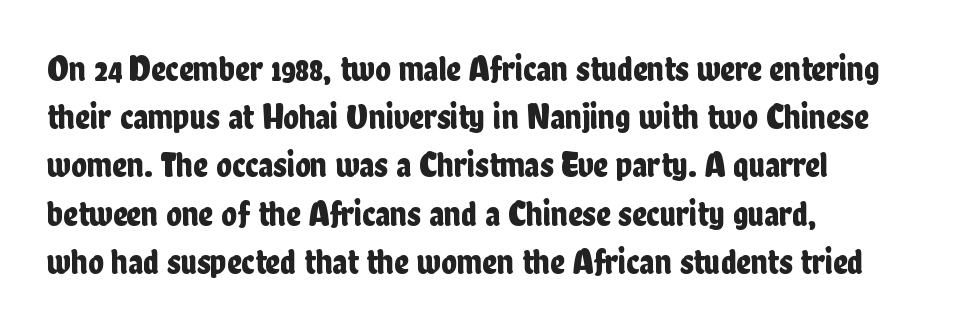
Q: Is the text italic (slanted)? A: No, it is upright.
Q: Is the typeface a serif or a sans-serif typeface? A: Sans-serif.
Q: Is the text underlined? A: No.
Q: How is the paragraph aligned? A: Left-aligned.
Q: Is the spacing between letters normal or unusually wide? A: Normal.
Q: Is the spacing between lines tight, normal or loose? A: Normal.
Q: Width (condensed, normal, or wide)? A: Condensed.
Q: Stroke contrast? A: Low.
Q: x-height? A: Medium.
Q: Monospaced? A: No.
